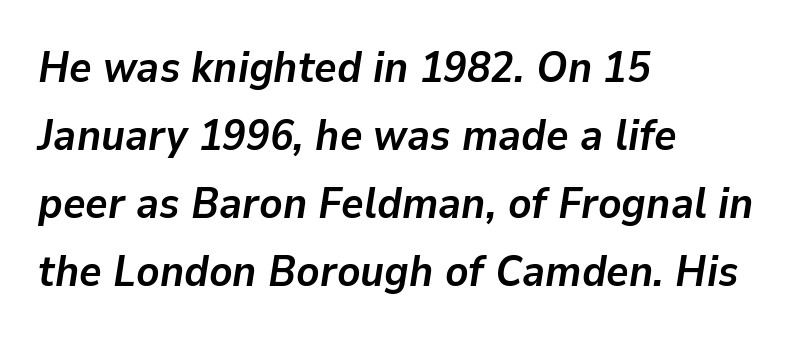
The passage is arranged the way most books set body copy — flush left. Descender tails drop into unmarked territory. Does the weight exceed regular? Yes, all the way to bold. Vertical spacing — default. Looks like regular typesetting: each glyph gets only the width it needs. This sample uses an oblique cut, with every glyph tilted off the vertical.
